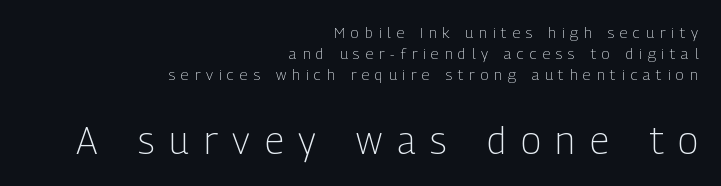
Q: Is the text bold? A: No.
Q: Is the text italic (slanted)? A: No, it is upright.
Q: Is the typeface a serif or a sans-serif typeface? A: Sans-serif.
Q: Is the text underlined? A: No.
Q: How is the paragraph aligned? A: Right-aligned.
Q: Is the spacing between letters normal or unusually wide? A: Unusually wide.
Q: Is the spacing between lines tight, normal or loose? A: Normal.
Q: Which block of text is set in a larger size, the first (top) or the second (bottom)? A: The second (bottom) one.
Q: Width (condensed, normal, or wide)? A: Condensed.
Q: Stroke contrast? A: Low.
Q: x-height? A: Medium.
Q: Monospaced? A: No.
